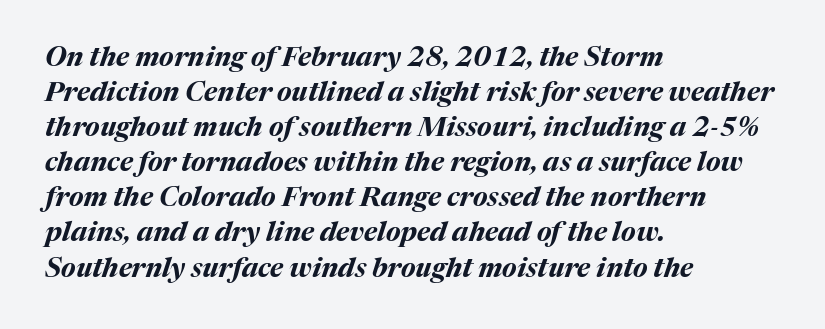
The image shows 27 px bold type, italic (leaning right); set left-aligned, normal line spacing (1.3x), normal letter spacing, not underlined.
